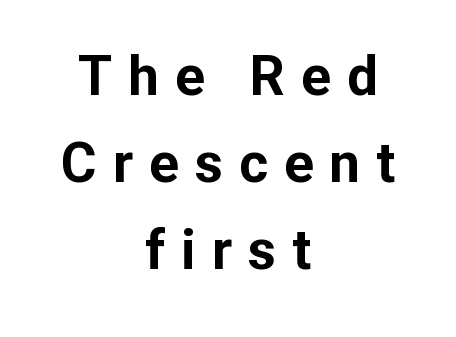
The image shows 55 px bold sans-serif type, upright; set centered, normal line spacing (1.58x), unusually wide letter spacing (+0.29 em), not underlined; low stroke contrast and a medium x-height.
